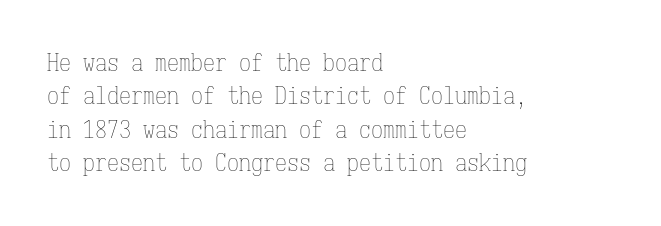
The image shows 24 px text type, upright; set left-aligned, normal line spacing (1.39x), normal letter spacing, not underlined.
